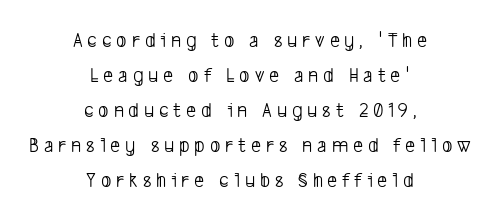
The strokes are not fattened; the text isn't bold. Rule under the text: the space is simply empty. A centered setting, common on invitations and titles, is used for this passage. Observe the wide spacing: letters keep a clear distance from each other. The passage shown stacks its lines at a standard gap.
